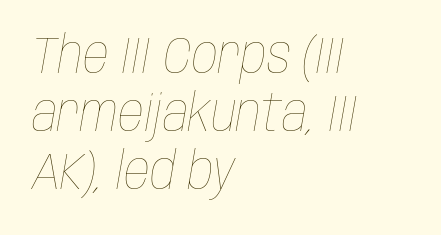
Just letters on the line, the space beneath them empty. The face used here is proportionally spaced, like ordinary book or web type. A typesetter would call this leading minimal, almost set solid. Would a proofreader flag this as italicized? Yes. A typesetter would call this zero additional tracking.
